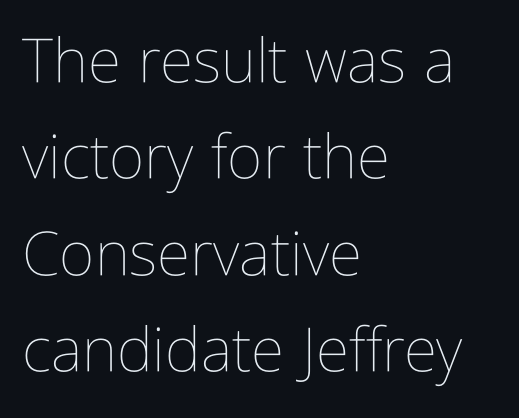
Spacing between characters is what you'd get straight out of the box. Weight: regular or lighter. No italicization has been applied; the sample stays upright. Teacher's note: observe the even left margin — that is flush-left alignment. A normal amount of white space separates one row of letters from the next. Each letter keeps its own natural width here, so spacing adapts to shape.
